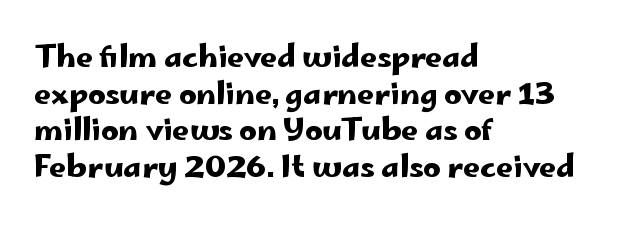
{"serif": "no", "italic": "no", "width": "wide", "stroke_contrast": "low", "x_height": "small", "monospaced": "no", "underline": "no", "align": "left", "line_spacing_ratio": 1.22, "letter_spacing": "normal", "letter_spacing_em": 0.0, "glyph_px": 30}
